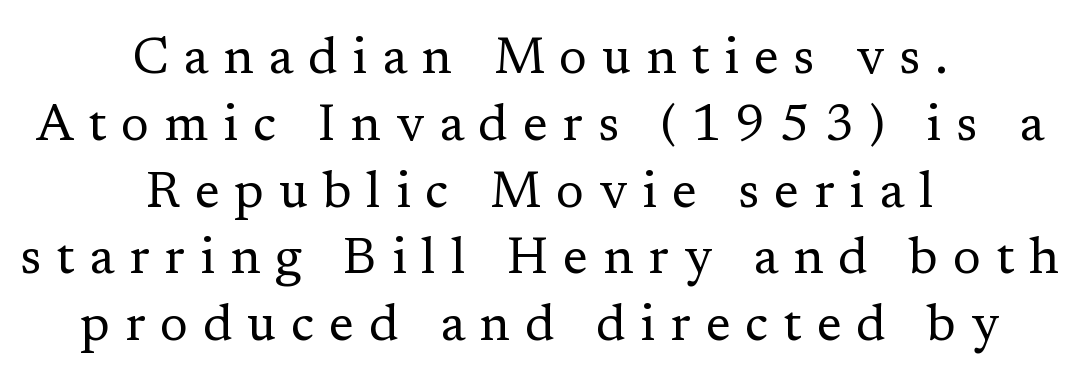
Whoever set this chose a conventional vertical rhythm. Counters stay open thanks to moderate or lighter strokes. Each letter keeps its own natural width here, so spacing adapts to shape. Each word looks stretched out because of the extra space between its letters. Caption: multi-line text, centered on the measure. In terms of letterform style, serifs are clearly present.
